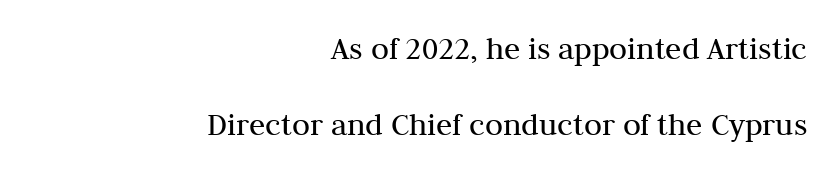
Weight: regular or lighter. Between one letter and the next there's only the usual sliver of space. Note: serifs present on the glyphs. Do the letters lean? They stand straight.
